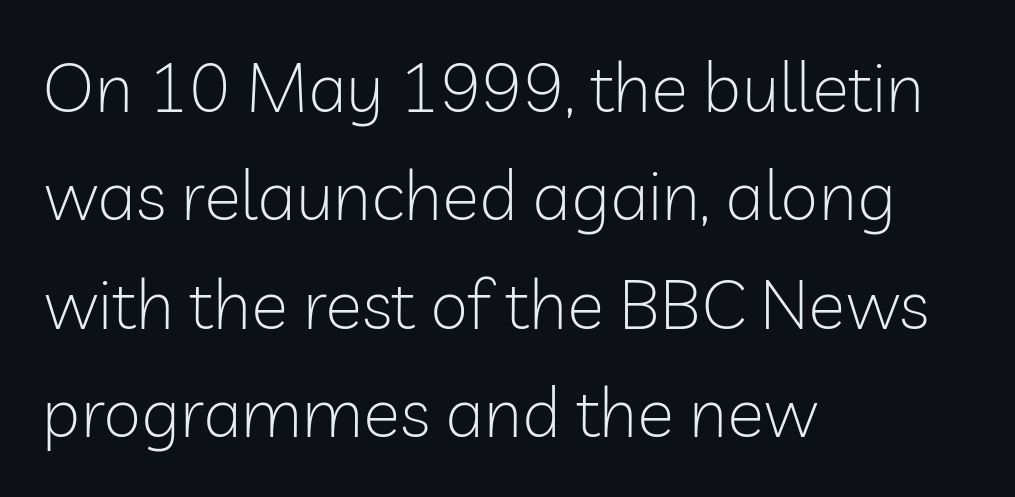
Q: Is the text bold? A: No.
Q: Is the text italic (slanted)? A: No, it is upright.
Q: Is the typeface a serif or a sans-serif typeface? A: Sans-serif.
Q: Is the text underlined? A: No.
Q: How is the paragraph aligned? A: Left-aligned.
Q: Is the spacing between letters normal or unusually wide? A: Normal.
Q: Is the spacing between lines tight, normal or loose? A: Normal.
Q: Width (condensed, normal, or wide)? A: Normal.
Q: Stroke contrast? A: Low.
Q: x-height? A: Medium.
Q: Monospaced? A: No.
